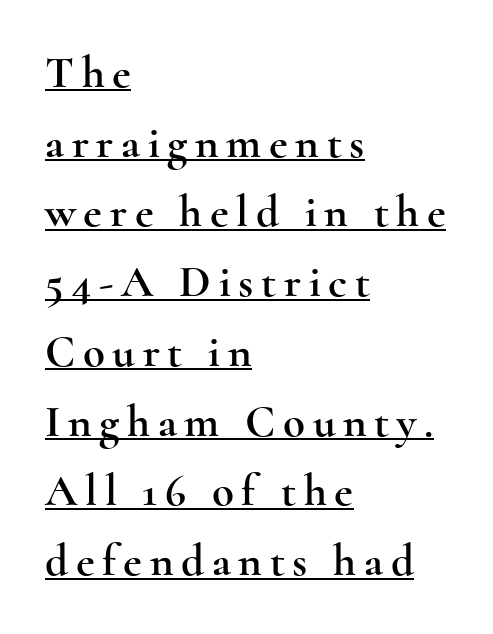
The block of text has a typical density, with ordinary space between rows. Each letter keeps its own natural width here, so spacing adapts to shape. You can tell it's not italic because the verticals are truly vertical. The letters carry serifs — small finishing strokes at the ends of their stems. Each line starts at the same left margin while the right side varies.
